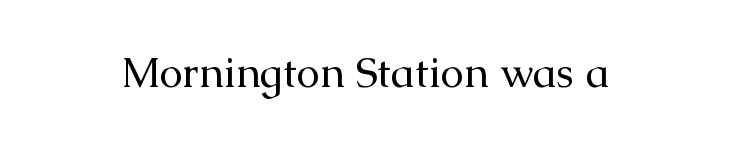
The image shows 42 px regular-weight serif type, upright; set normal letter spacing, not underlined; medium stroke contrast and a medium x-height.
